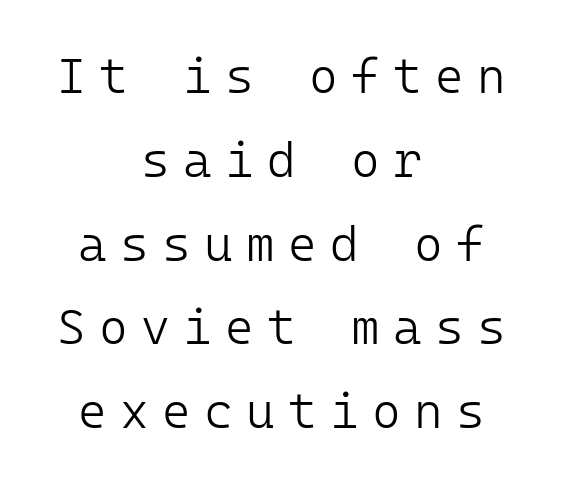
The image shows 49 px light sans-serif type, upright, monospaced; set centered, line spacing 1.71x, unusually wide letter spacing (+0.27 em), not underlined; low stroke contrast and a medium x-height.
